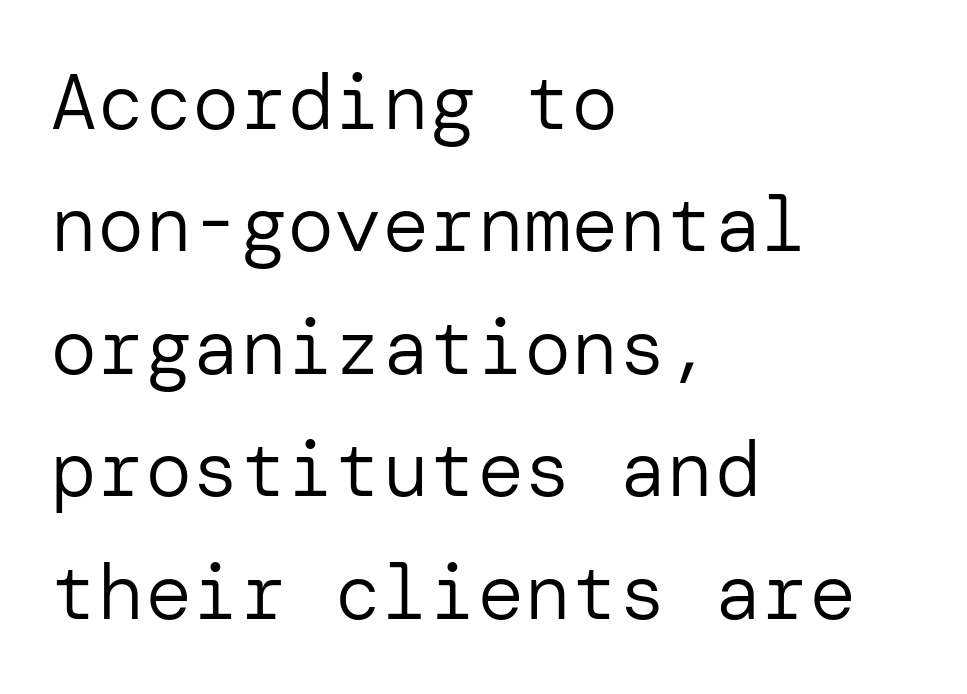
The image shows 79 px regular-weight sans-serif type, upright; set left-aligned, normal line spacing (1.55x), normal letter spacing, not underlined; low stroke contrast and a medium x-height.
